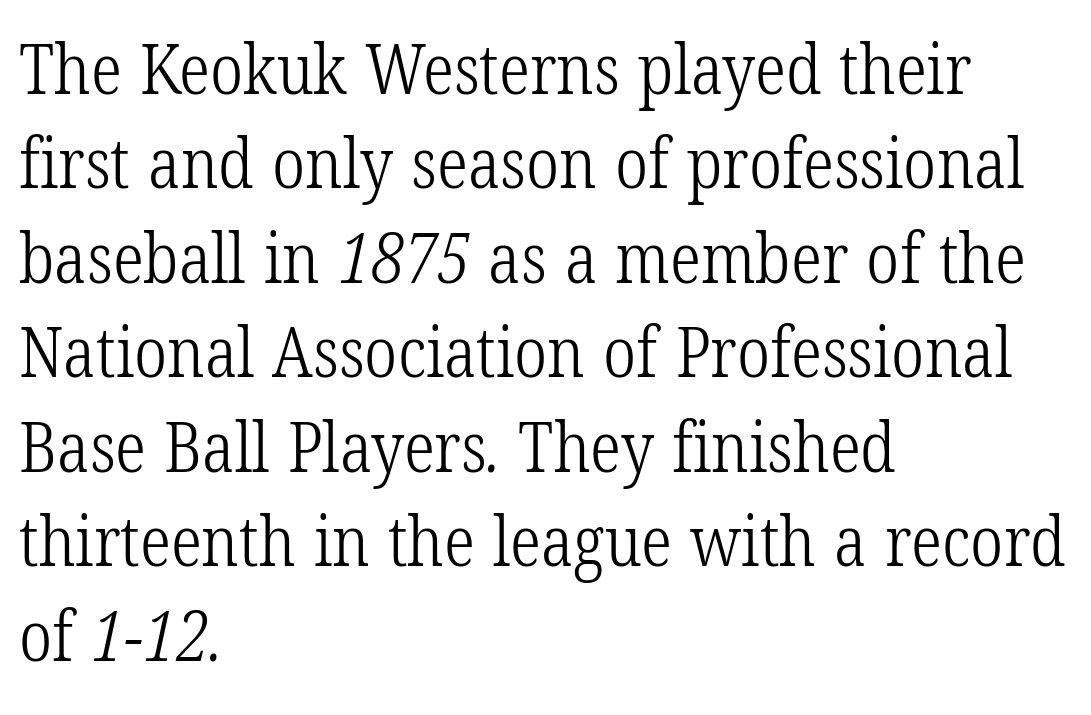
Notice how the passage keeps a crisp vertical edge on the left only. Reading down the column, the eye jumps a familiar distance to each next line. Each row of text sits above clean, open space. Note the varied advance widths — an 'i' is clearly narrower than an 'm'. The tracking reads as untouched default to a designer's eye. This sample uses a serif face.
